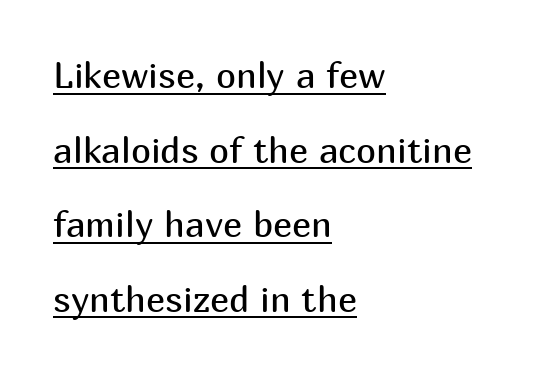
Q: Is the text bold? A: No.
Q: Is the text italic (slanted)? A: No, it is upright.
Q: Is the typeface a serif or a sans-serif typeface? A: Sans-serif.
Q: Is the text underlined? A: Yes.
Q: How is the paragraph aligned? A: Left-aligned.
Q: Is the spacing between letters normal or unusually wide? A: Normal.
Q: Is the spacing between lines tight, normal or loose? A: Loose.
Q: Width (condensed, normal, or wide)? A: Normal.
Q: Stroke contrast? A: Medium.
Q: x-height? A: Medium.
Q: Monospaced? A: No.
